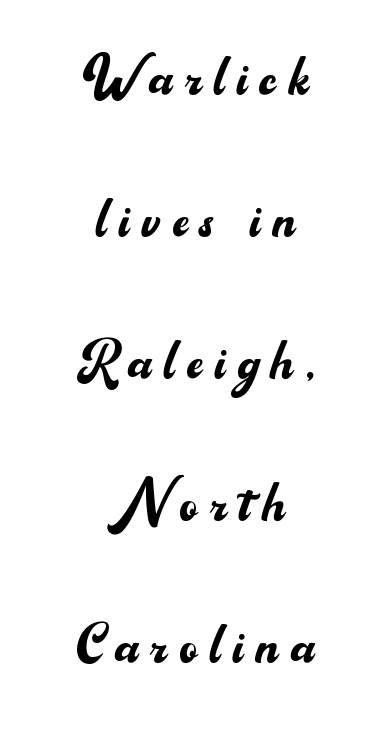
The space between consecutive lines is lavish. Varying glyph widths throughout — classic text-font behaviour. Is the type heavy? It reads as light-to-regular instead. The words here are not underlined. Check where the strokes stop: nothing finishes them off — pure sans.
